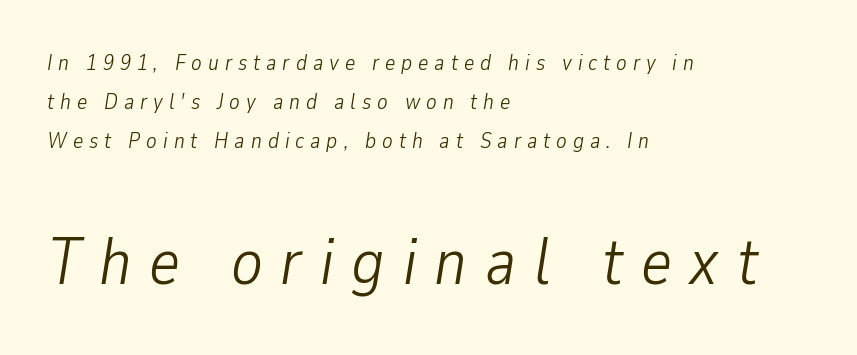
Q: Is the text bold? A: No.
Q: Is the text italic (slanted)? A: Yes, it leans right by about 9 degrees.
Q: Is the text underlined? A: No.
Q: How is the paragraph aligned? A: Left-aligned.
Q: Is the spacing between letters normal or unusually wide? A: Unusually wide.
Q: Which block of text is set in a larger size, the first (top) or the second (bottom)? A: The second (bottom) one.
Q: Width (condensed, normal, or wide)? A: Condensed.
Q: Stroke contrast? A: Low.
Q: x-height? A: Medium.
Q: Monospaced? A: No.
